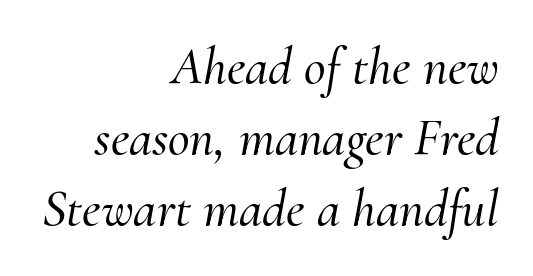
Q: Is the text italic (slanted)? A: Yes, it leans right by about 10 degrees.
Q: Is the typeface a serif or a sans-serif typeface? A: Serif.
Q: Is the text underlined? A: No.
Q: How is the paragraph aligned? A: Right-aligned.
Q: Is the spacing between letters normal or unusually wide? A: Normal.
Q: Is the spacing between lines tight, normal or loose? A: Normal.
Q: Width (condensed, normal, or wide)? A: Normal.
Q: Stroke contrast? A: Medium.
Q: x-height? A: Small.
Q: Monospaced? A: No.
